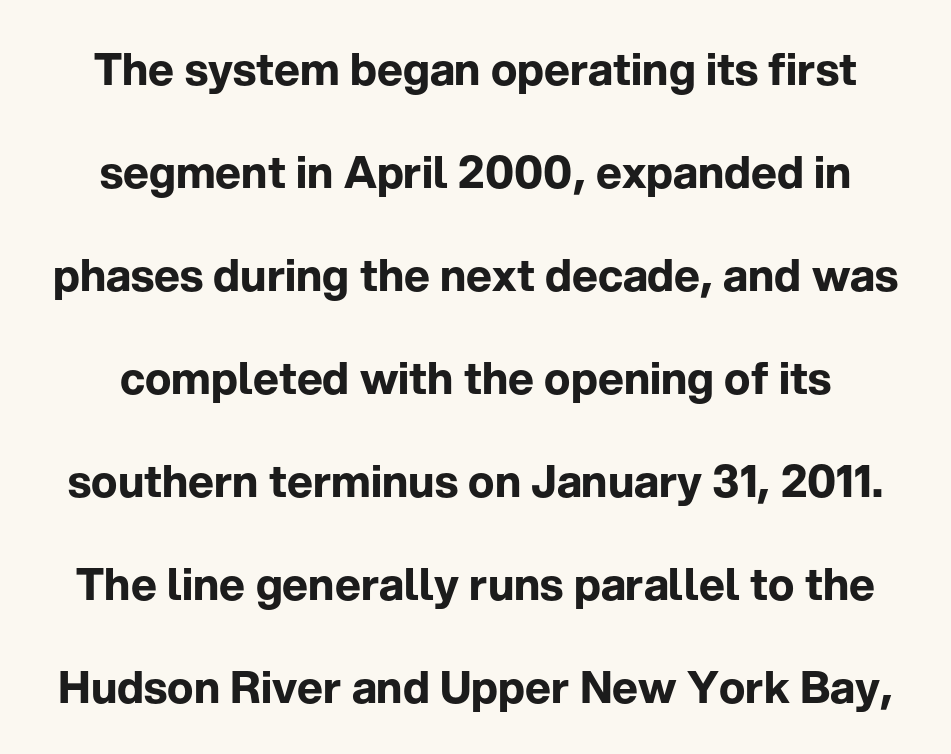
The image shows 44 px bold sans-serif type, upright; set loose line spacing (2.34x), normal letter spacing, not underlined; low stroke contrast and a medium x-height.
